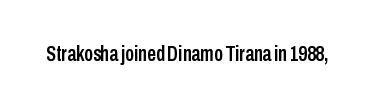
{"italic": "no", "underline": "no", "letter_spacing": "normal", "letter_spacing_em": 0.0, "glyph_px": 22}
